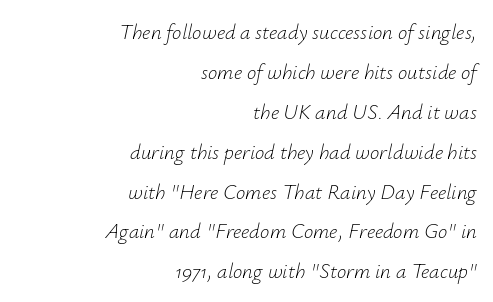
The image shows 21 px text type, italic (leaning right); set right-aligned, loose line spacing (1.9x), normal letter spacing, not underlined.
